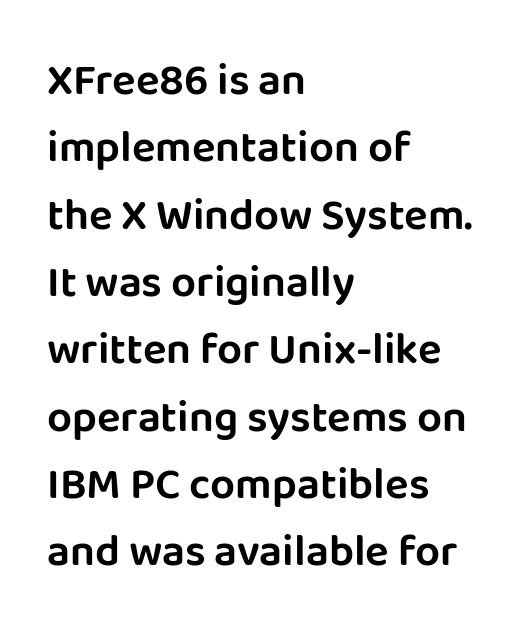
Q: Is the text italic (slanted)? A: No, it is upright.
Q: Is the typeface a serif or a sans-serif typeface? A: Sans-serif.
Q: Is the text underlined? A: No.
Q: How is the paragraph aligned? A: Left-aligned.
Q: Is the spacing between letters normal or unusually wide? A: Normal.
Q: Is the spacing between lines tight, normal or loose? A: Normal.
Q: Width (condensed, normal, or wide)? A: Normal.
Q: Stroke contrast? A: Low.
Q: x-height? A: Large.
Q: Monospaced? A: No.
